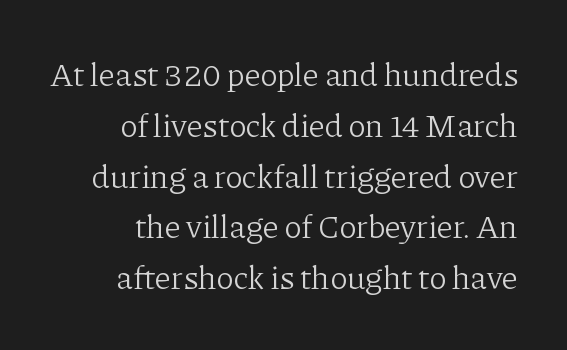
{"serif": "yes", "italic": "no", "bold": "no", "weight": "light", "width": "normal", "stroke_contrast": "low", "x_height": "medium", "monospaced": "no", "underline": "no", "align": "right", "line_spacing": "normal", "line_spacing_ratio": 1.54, "letter_spacing": "normal", "letter_spacing_em": 0.0, "glyph_px": 33}
